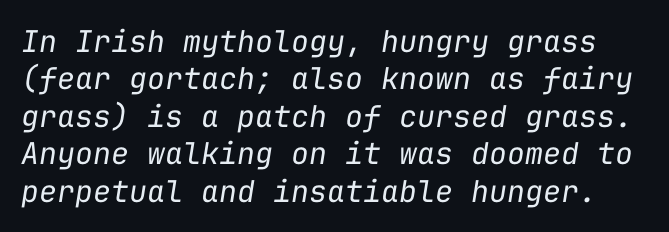
The image shows 30 px regular-weight type, italic (leaning right), monospaced; set normal line spacing (1.25x), normal letter spacing, not underlined; low stroke contrast and a medium x-height.
